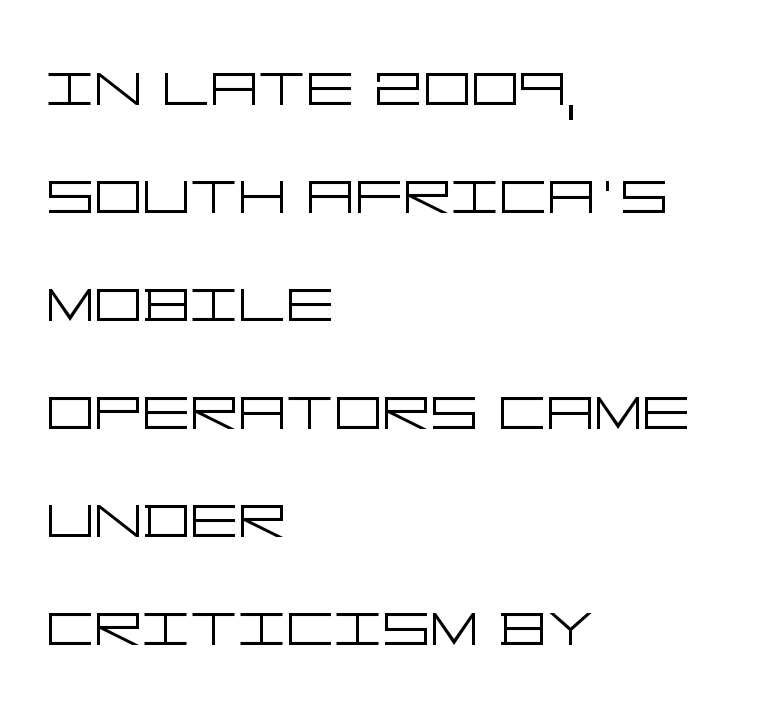
{"serif": "no", "italic": "no", "bold": "no", "weight": "light", "width": "wide", "stroke_contrast": "low", "x_height": "large", "underline": "no", "align": "left", "line_spacing": "normal", "line_spacing_ratio": 1.44, "letter_spacing": "normal", "letter_spacing_em": 0.0, "glyph_px": 75}
